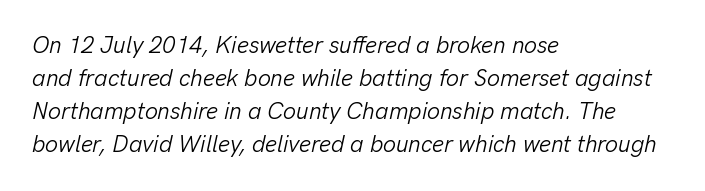
{"italic": "yes", "lean": "right", "slant_degrees": 13, "bold": "no", "underline": "no", "align": "left", "line_spacing": "normal", "line_spacing_ratio": 1.43, "letter_spacing": "normal", "letter_spacing_em": 0.0, "glyph_px": 23}
